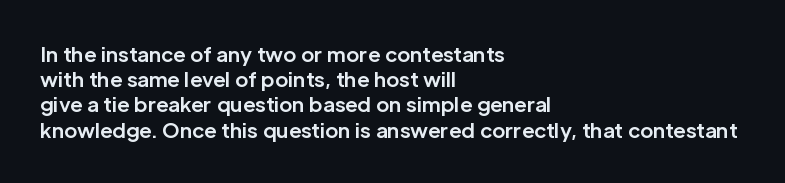
{"italic": "no", "bold": "yes", "underline": "no", "align": "left", "line_spacing": "normal", "line_spacing_ratio": 1.26, "letter_spacing": "normal", "letter_spacing_em": 0.0, "glyph_px": 20}
